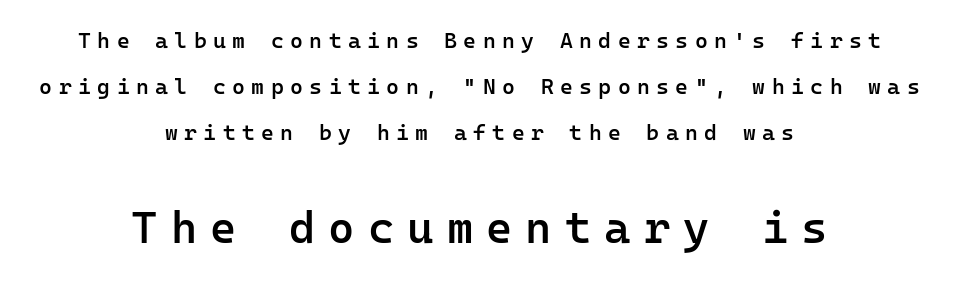
The image shows 45 px semibold sans-serif type, upright, monospaced; set centered, loose line spacing (2.09x), unusually wide letter spacing (+0.29 em), not underlined; the second (bottom) block is 2.05x larger; low stroke contrast and a medium x-height.
